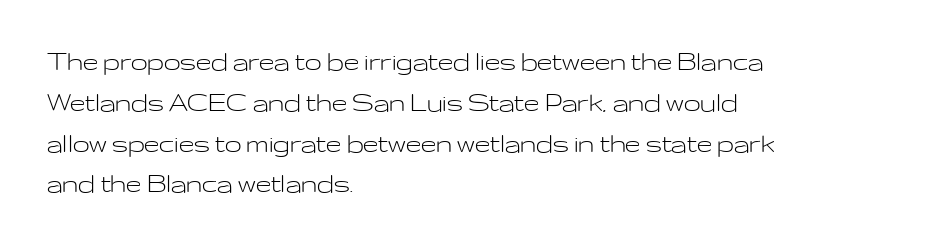
Q: Is the text bold? A: No.
Q: Is the text italic (slanted)? A: No, it is upright.
Q: Is the typeface a serif or a sans-serif typeface? A: Sans-serif.
Q: Is the text underlined? A: No.
Q: How is the paragraph aligned? A: Left-aligned.
Q: Is the spacing between letters normal or unusually wide? A: Normal.
Q: Is the spacing between lines tight, normal or loose? A: Normal.
Q: Width (condensed, normal, or wide)? A: Wide.
Q: Stroke contrast? A: Low.
Q: x-height? A: Medium.
Q: Monospaced? A: No.
